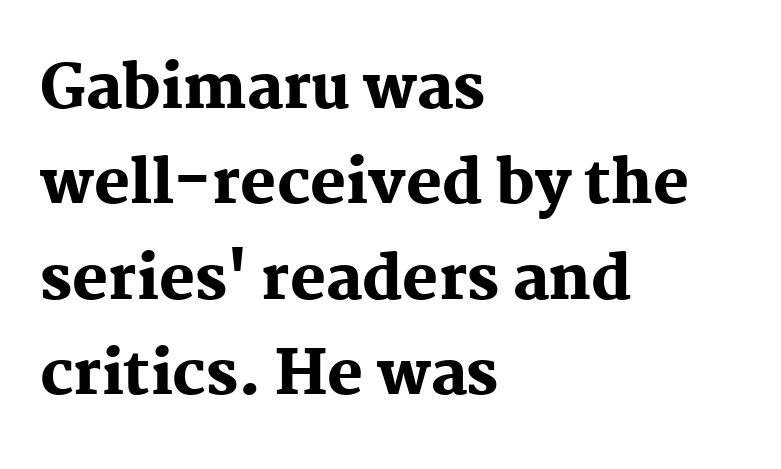
Evenly set lines give the paragraph a standard silhouette. The sample has been set heavy, in full bold. The line texture is even and compact thanks to regular tracking. If you drew a ruler down the left edge, every line would touch it. The typeface chosen for these lines features serifs. Any mark beneath the type? The region is blank.
